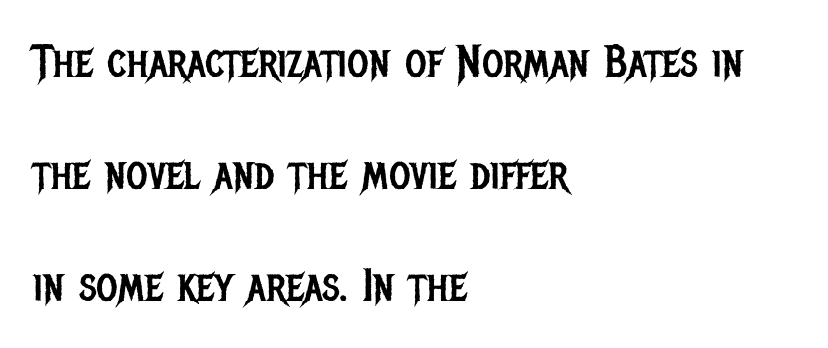
{"serif": "no", "italic": "no", "bold": "no", "weight": "regular", "width": "condensed", "stroke_contrast": "low", "x_height": "large", "monospaced": "no", "underline": "no", "align": "left", "line_spacing": "loose", "line_spacing_ratio": 2.43, "letter_spacing": "normal", "letter_spacing_em": 0.0, "glyph_px": 46}
